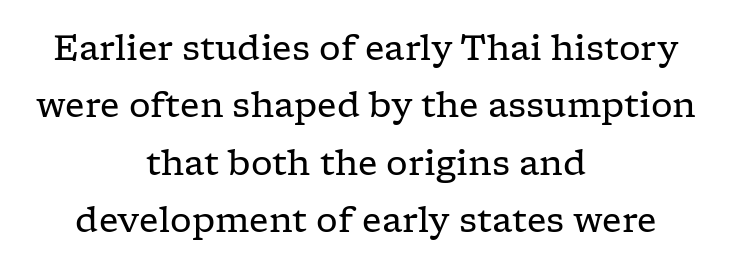
Q: Is the text bold? A: No.
Q: Is the text italic (slanted)? A: No, it is upright.
Q: Is the typeface a serif or a sans-serif typeface? A: Serif.
Q: Is the text underlined? A: No.
Q: How is the paragraph aligned? A: Centered.
Q: Is the spacing between letters normal or unusually wide? A: Normal.
Q: Is the spacing between lines tight, normal or loose? A: Normal.
Q: Width (condensed, normal, or wide)? A: Wide.
Q: Stroke contrast? A: Low.
Q: x-height? A: Medium.
Q: Monospaced? A: No.
